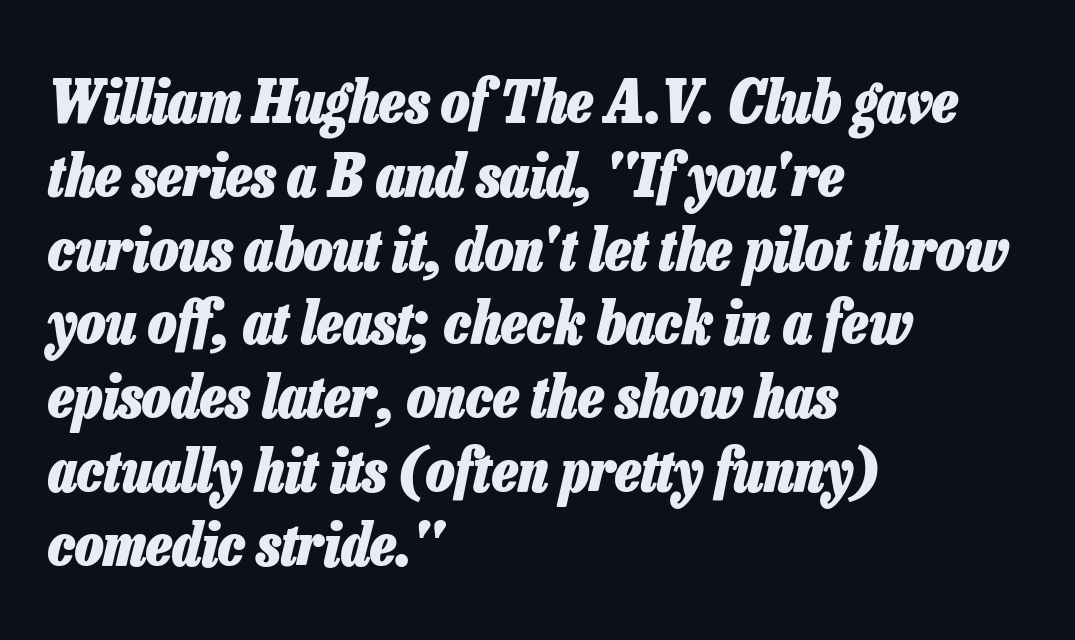
The image shows 60 px heavy, condensed type, italic (leaning right); set left-aligned, line spacing 1.23x, normal letter spacing, not underlined; low stroke contrast and a medium x-height.
